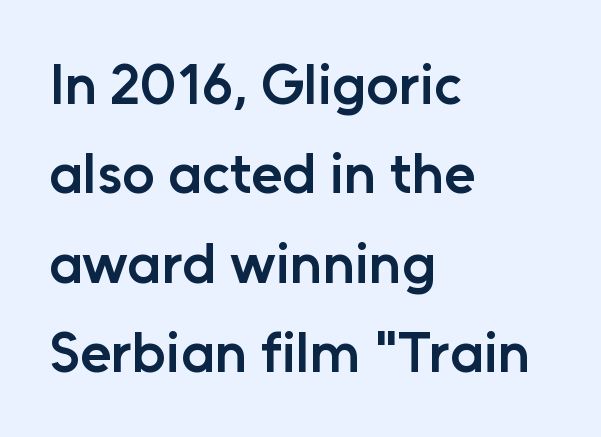
You could not count columns in this text — the font is proportionally spaced. A somewhat darkened texture: the type is semibold rather than bold. Notice how descenders clear the ascenders below comfortably — that's standard leading. A sans-serif font was chosen for this passage. Posture: upright roman. Is the block centered? No — it sits flush against the left margin.
